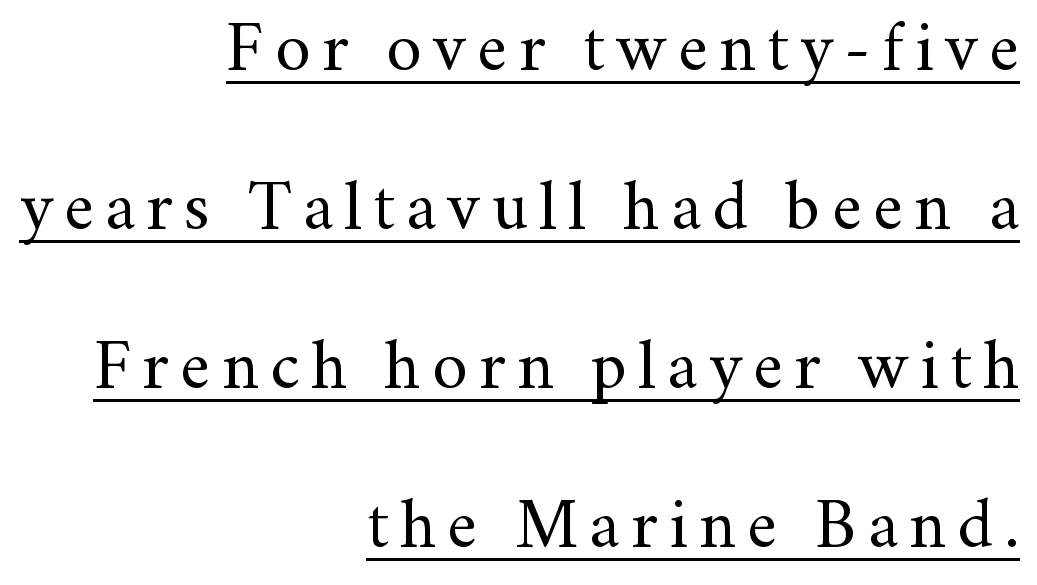
{"serif": "yes", "italic": "no", "bold": "no", "weight": "regular", "width": "normal", "stroke_contrast": "medium", "x_height": "small", "monospaced": "no", "underline": "yes", "align": "right", "line_spacing": "loose", "line_spacing_ratio": 2.27, "glyph_px": 70}
